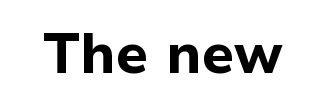
{"serif": "no", "italic": "no", "bold": "yes", "weight": "bold", "width": "normal", "stroke_contrast": "low", "x_height": "medium", "monospaced": "no", "underline": "no", "letter_spacing": "normal", "letter_spacing_em": 0.0, "glyph_px": 56}
